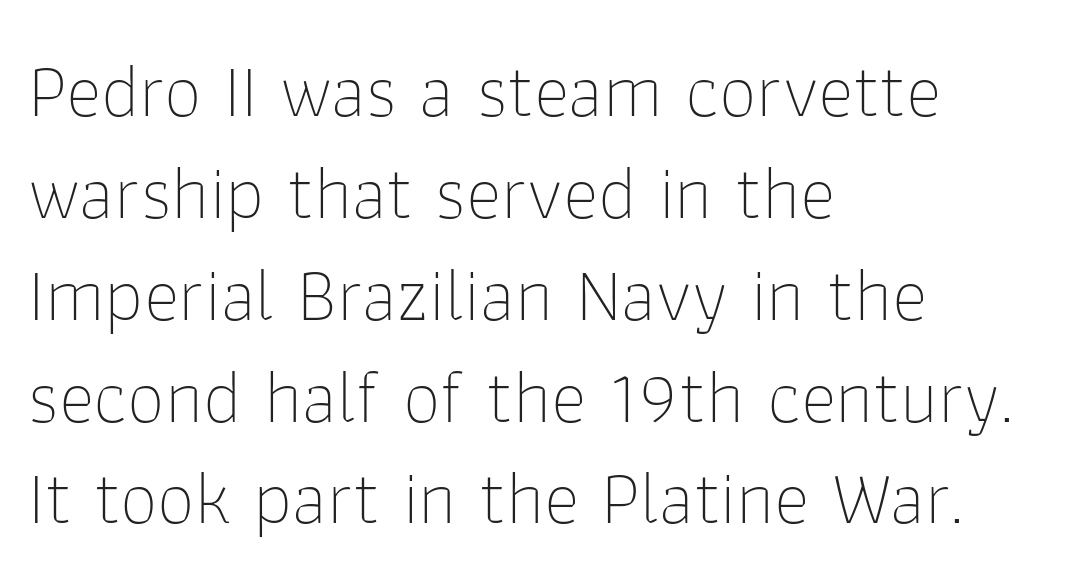
Q: Is the text bold? A: No.
Q: Is the text italic (slanted)? A: No, it is upright.
Q: Is the typeface a serif or a sans-serif typeface? A: Sans-serif.
Q: Is the text underlined? A: No.
Q: How is the paragraph aligned? A: Left-aligned.
Q: Is the spacing between letters normal or unusually wide? A: Normal.
Q: Is the spacing between lines tight, normal or loose? A: Normal.
Q: Width (condensed, normal, or wide)? A: Normal.
Q: Stroke contrast? A: Low.
Q: x-height? A: Medium.
Q: Monospaced? A: No.
